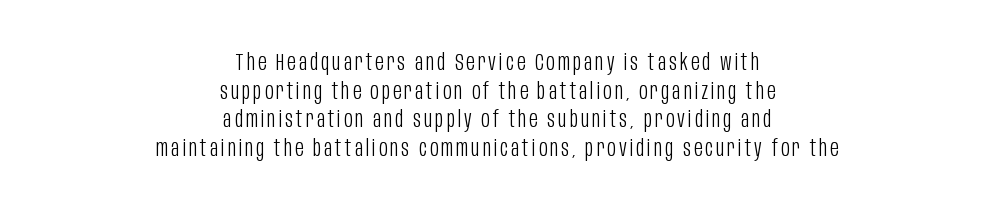
Q: Is the text bold? A: No.
Q: Is the text italic (slanted)? A: No, it is upright.
Q: Is the text underlined? A: No.
Q: How is the paragraph aligned? A: Centered.
Q: Is the spacing between lines tight, normal or loose? A: Normal.
